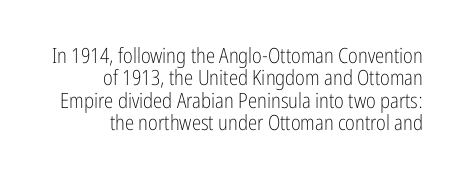
Q: Is the text bold? A: No.
Q: Is the text italic (slanted)? A: No, it is upright.
Q: Is the text underlined? A: No.
Q: How is the paragraph aligned? A: Right-aligned.
Q: Is the spacing between letters normal or unusually wide? A: Normal.
Q: Is the spacing between lines tight, normal or loose? A: Tight.
